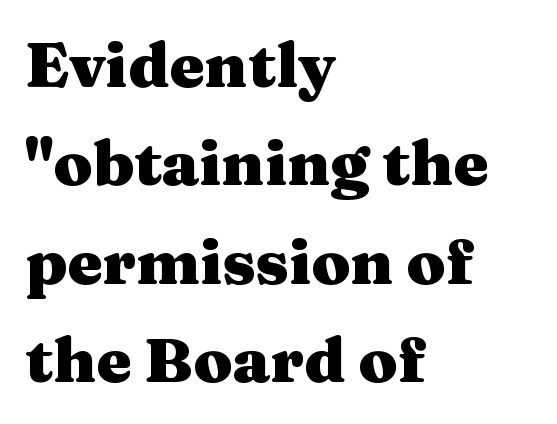
Q: Is the text bold? A: Yes.
Q: Is the text italic (slanted)? A: No, it is upright.
Q: Is the typeface a serif or a sans-serif typeface? A: Serif.
Q: Is the text underlined? A: No.
Q: How is the paragraph aligned? A: Left-aligned.
Q: Is the spacing between letters normal or unusually wide? A: Normal.
Q: Is the spacing between lines tight, normal or loose? A: Normal.
Q: Width (condensed, normal, or wide)? A: Wide.
Q: Stroke contrast? A: Medium.
Q: x-height? A: Medium.
Q: Monospaced? A: No.
